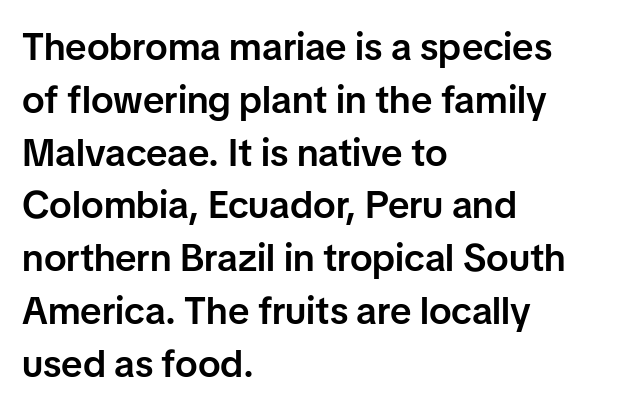
Q: Is the text bold? A: Semi-bold.
Q: Is the text italic (slanted)? A: No, it is upright.
Q: Is the typeface a serif or a sans-serif typeface? A: Sans-serif.
Q: Is the text underlined? A: No.
Q: How is the paragraph aligned? A: Left-aligned.
Q: Is the spacing between letters normal or unusually wide? A: Normal.
Q: Is the spacing between lines tight, normal or loose? A: Normal.
Q: Width (condensed, normal, or wide)? A: Normal.
Q: Stroke contrast? A: Low.
Q: x-height? A: Medium.
Q: Monospaced? A: No.
